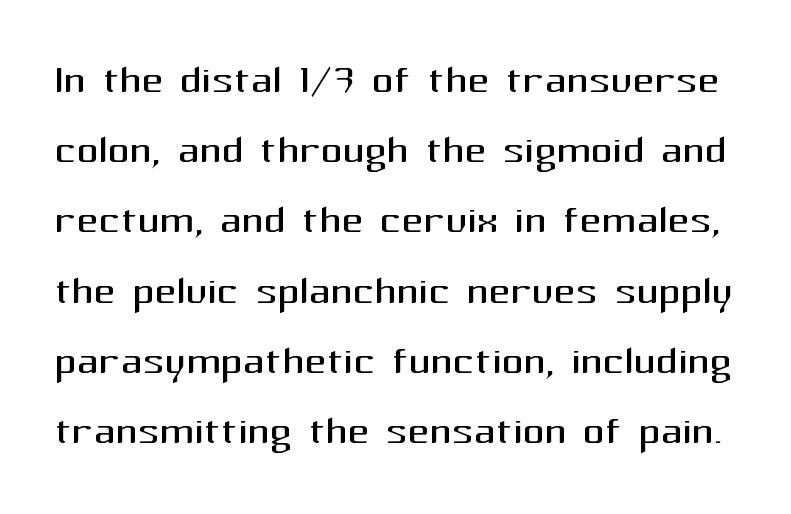
Honestly, there is no underline to notice here at all. Note the varied advance widths — an 'i' is clearly narrower than an 'm'. Observe the absence of serifs on each vertical stroke in this sample. These lines keep a tight, regular rhythm from letter to letter.
